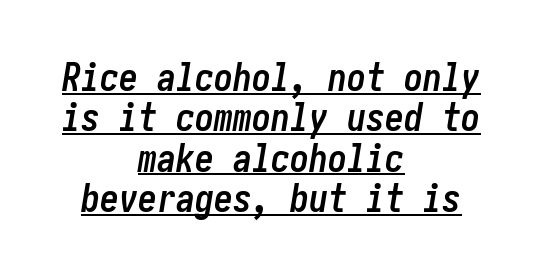
{"italic": "yes", "lean": "right", "slant_degrees": 10, "bold": "yes", "weight": "semibold", "width": "condensed", "stroke_contrast": "low", "x_height": "medium", "underline": "yes", "align": "center", "line_spacing": "tight", "line_spacing_ratio": 1.06, "letter_spacing": "normal", "letter_spacing_em": 0.0, "glyph_px": 38}
